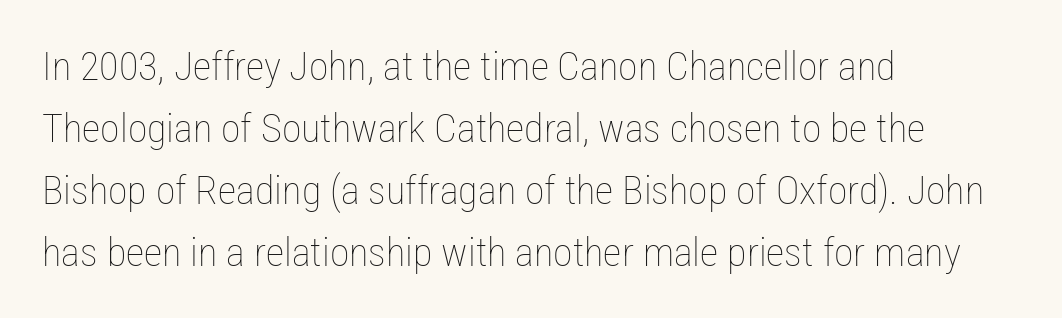
{"italic": "no", "bold": "no", "weight": "thin", "width": "condensed", "stroke_contrast": "low", "x_height": "medium", "monospaced": "no", "underline": "no", "align": "left", "line_spacing": "normal", "line_spacing_ratio": 1.55, "letter_spacing": "normal", "letter_spacing_em": 0.0, "glyph_px": 40}
